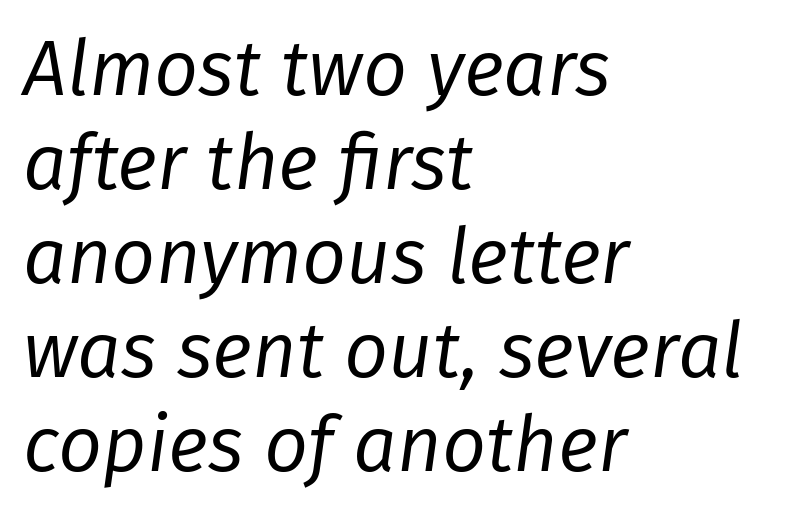
{"italic": "yes", "lean": "right", "slant_degrees": 8, "bold": "no", "weight": "regular", "width": "normal", "stroke_contrast": "low", "x_height": "medium", "monospaced": "no", "underline": "no", "align": "left", "line_spacing_ratio": 1.22, "letter_spacing": "normal", "letter_spacing_em": 0.0, "glyph_px": 77}
